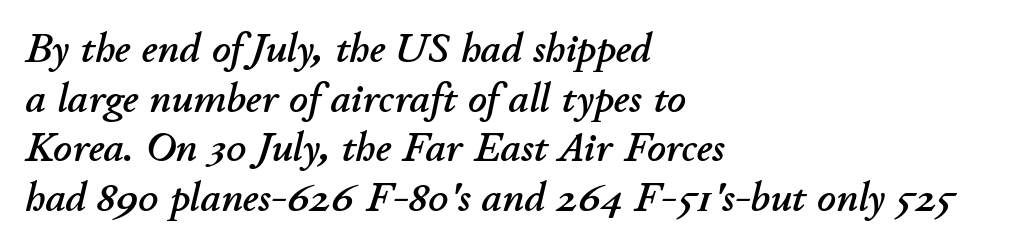
Looks like regular typesetting: each glyph gets only the width it needs. Notice how the passage keeps a crisp vertical edge on the left only. Between one letter and the next there's only the usual sliver of space. The passage shown leans; its letterforms are oblique. Honestly, there is no underline to notice here at all.
